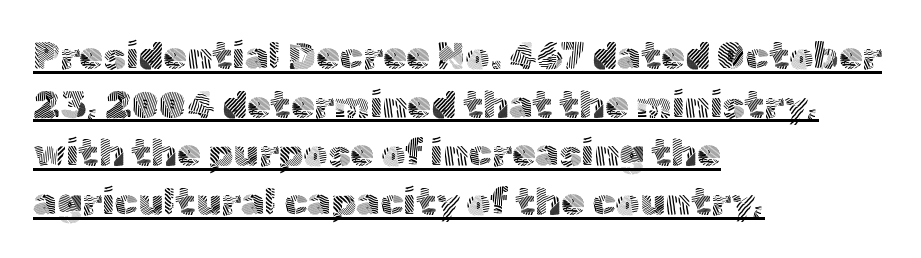
The image shows 38 px light sans-serif type, upright; set left-aligned, normal line spacing (1.28x), normal letter spacing, underlined; a medium x-height.
